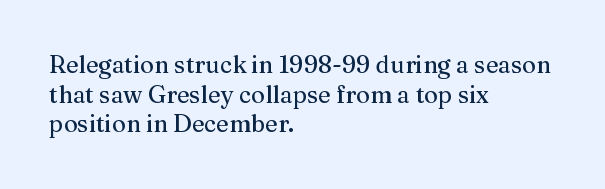
{"italic": "no", "underline": "no", "align": "left", "line_spacing_ratio": 1.23, "letter_spacing": "normal", "letter_spacing_em": 0.0, "glyph_px": 24}
